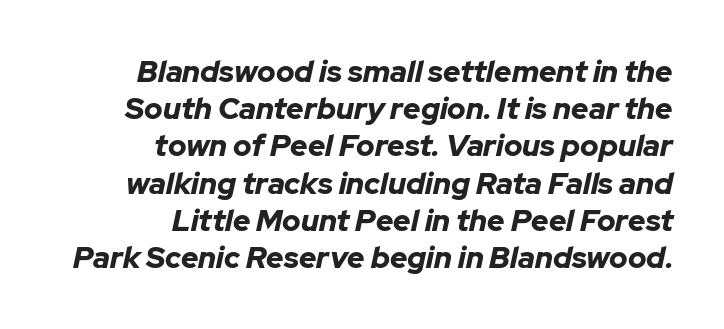
Q: Is the text bold? A: Yes.
Q: Is the text italic (slanted)? A: Yes, it leans right by about 12 degrees.
Q: Is the text underlined? A: No.
Q: How is the paragraph aligned? A: Right-aligned.
Q: Is the spacing between letters normal or unusually wide? A: Normal.
Q: Width (condensed, normal, or wide)? A: Normal.
Q: Stroke contrast? A: Low.
Q: x-height? A: Medium.
Q: Monospaced? A: No.
